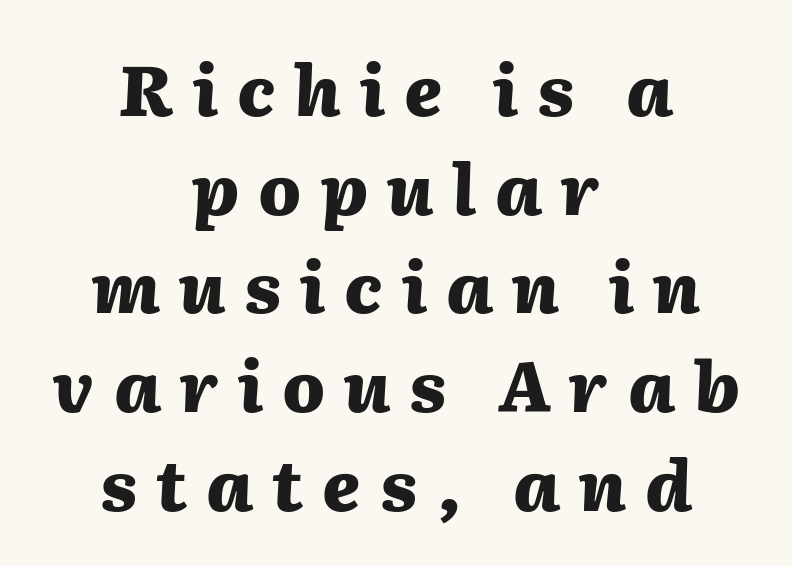
Style check: oblique. One glance says typical: line gaps are just what's usual. Proportional: the letters do not fall into vertical columns. Tracking value appears strongly positive — letters spread wide. I'd describe the lettering as bold — thick and assertive.
